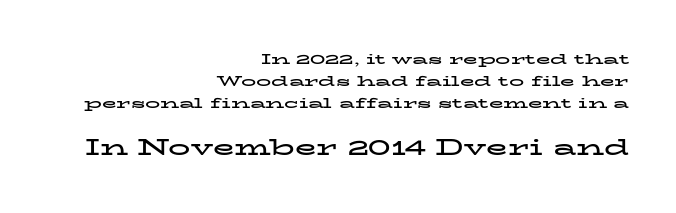
The image shows 22 px bold type, upright; set right-aligned, normal line spacing (1.46x), normal letter spacing, not underlined; the second (bottom) block is 1.47x larger.
